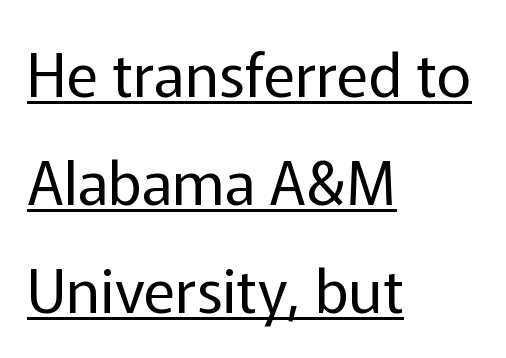
Q: Is the text bold? A: No.
Q: Is the text italic (slanted)? A: No, it is upright.
Q: Is the typeface a serif or a sans-serif typeface? A: Sans-serif.
Q: Is the text underlined? A: Yes.
Q: How is the paragraph aligned? A: Left-aligned.
Q: Is the spacing between letters normal or unusually wide? A: Normal.
Q: Width (condensed, normal, or wide)? A: Normal.
Q: Stroke contrast? A: Low.
Q: x-height? A: Medium.
Q: Monospaced? A: No.
